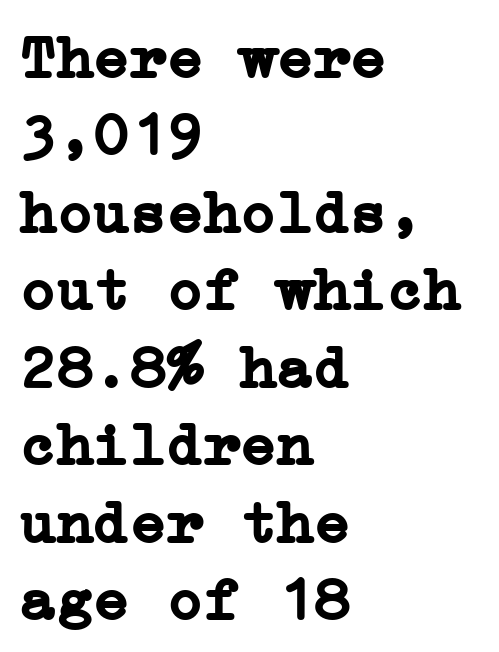
Q: Is the text bold? A: Yes.
Q: Is the text italic (slanted)? A: No, it is upright.
Q: Is the typeface a serif or a sans-serif typeface? A: Serif.
Q: Is the text underlined? A: No.
Q: How is the paragraph aligned? A: Left-aligned.
Q: Is the spacing between letters normal or unusually wide? A: Normal.
Q: Is the spacing between lines tight, normal or loose? A: Normal.
Q: Width (condensed, normal, or wide)? A: Normal.
Q: Stroke contrast? A: Low.
Q: x-height? A: Medium.
